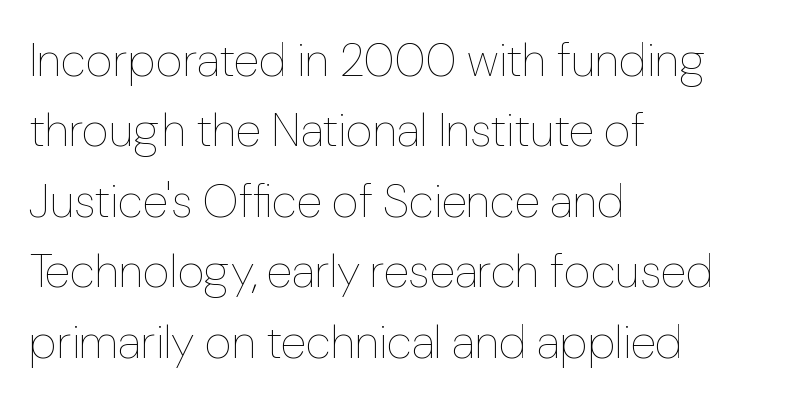
The rendering keeps characters at their native spacing. The leading is moderate, giving the passage an even texture. These lines were composed using upright roman letters. Here the designer chose a conventional face with non-uniform glyph widths. Has an underline been added? It has not.
